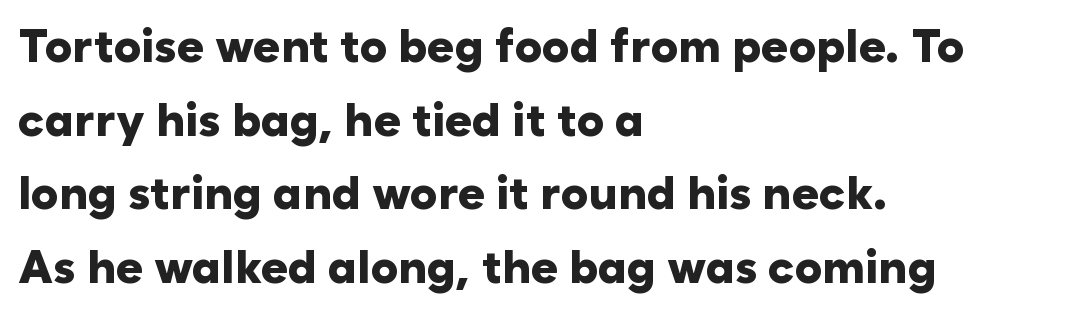
Do the characters align in a grid? No, the font is proportional. In terms of leading, this rendering sits right in the middle. Glance below the letters and you will spot only blank space. Plenty of ink on the page — the face is bold.
